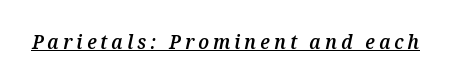
Q: Is the text bold? A: Semi-bold.
Q: Is the text italic (slanted)? A: Yes, it leans right by about 12 degrees.
Q: Is the text underlined? A: Yes.
Q: Is the spacing between letters normal or unusually wide? A: Unusually wide.
